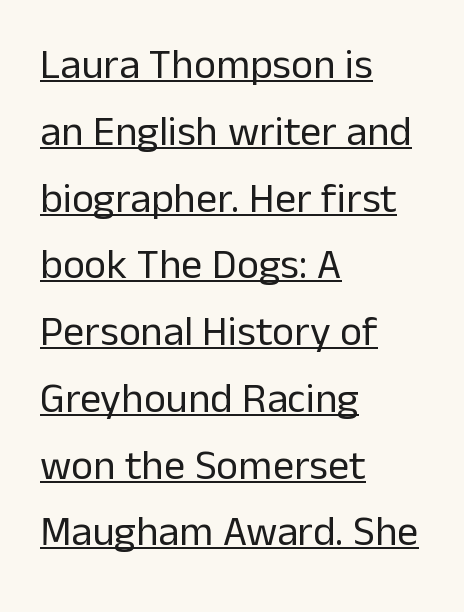
The image shows 42 px regular-weight sans-serif type, upright; set left-aligned, normal line spacing (1.59x), normal letter spacing, underlined; low stroke contrast and a medium x-height.
